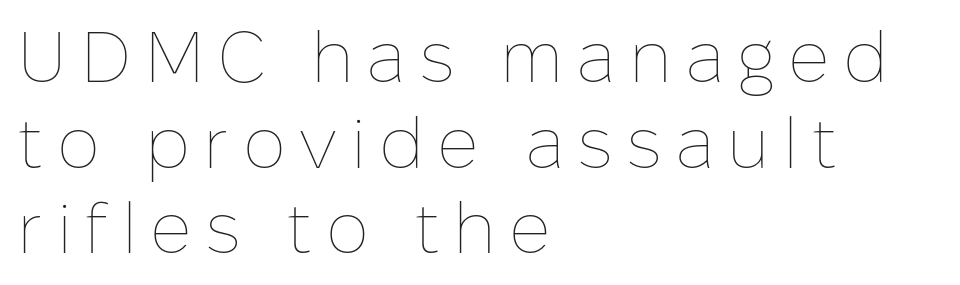
The image shows 72 px thin type, upright; set left-aligned, line spacing 1.19x, not underlined; low stroke contrast and a medium x-height.
